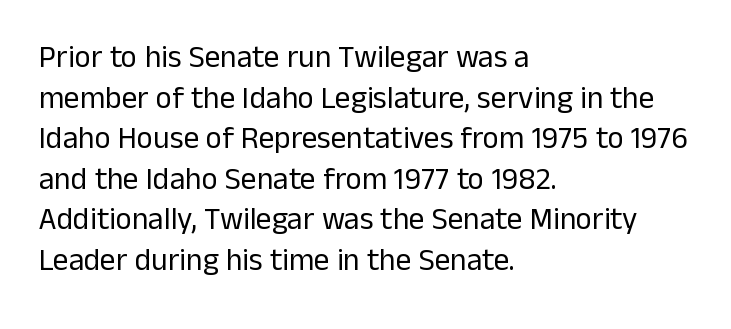
Q: Is the text bold? A: No.
Q: Is the text italic (slanted)? A: No, it is upright.
Q: Is the typeface a serif or a sans-serif typeface? A: Sans-serif.
Q: Is the text underlined? A: No.
Q: How is the paragraph aligned? A: Left-aligned.
Q: Is the spacing between letters normal or unusually wide? A: Normal.
Q: Is the spacing between lines tight, normal or loose? A: Normal.
Q: Width (condensed, normal, or wide)? A: Normal.
Q: Stroke contrast? A: Low.
Q: x-height? A: Medium.
Q: Monospaced? A: No.
